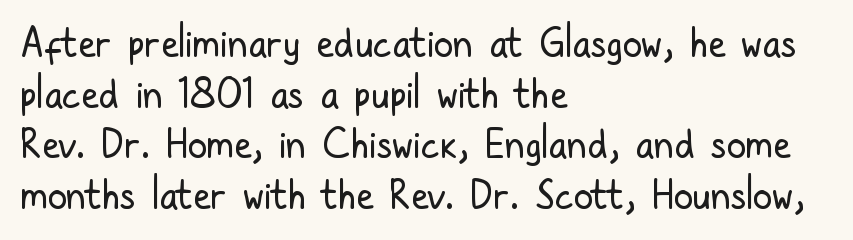
The image shows 39 px regular-weight, condensed sans-serif type, upright; set left-aligned, normal line spacing (1.3x), normal letter spacing, not underlined; low stroke contrast and a medium x-height.
